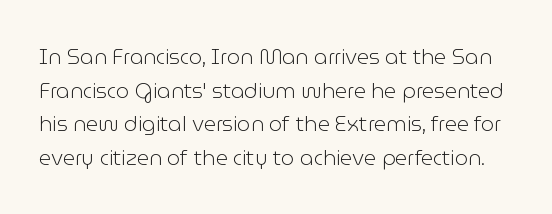
The image shows 21 px text type, upright; set normal line spacing (1.6x), normal letter spacing, not underlined.
